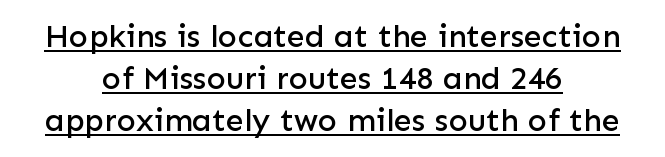
{"serif": "no", "italic": "no", "width": "normal", "stroke_contrast": "low", "x_height": "medium", "monospaced": "no", "underline": "yes", "align": "center", "line_spacing": "normal", "line_spacing_ratio": 1.32, "letter_spacing": "normal", "letter_spacing_em": 0.0, "glyph_px": 32}
